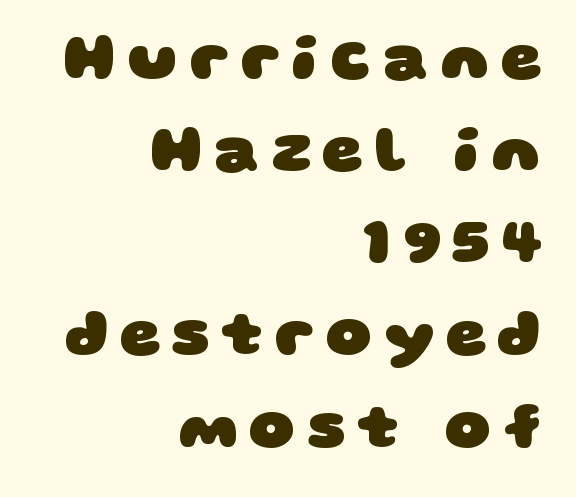
These lines are rendered in a variable-pitch font. A normal amount of white space separates one row of letters from the next. The characters display no serif detailing; their extremities are plain. The compositor pushed each line to the right boundary.
